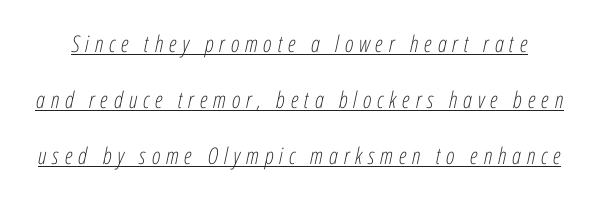
The image shows 23 px text type, italic (leaning right); set loose line spacing (2.44x), unusually wide letter spacing (+0.25 em), underlined.
